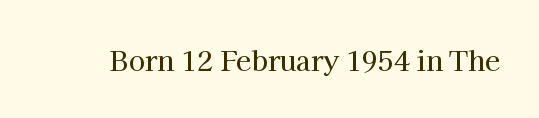
The image shows 27 px text type, upright; set normal letter spacing, not underlined.
